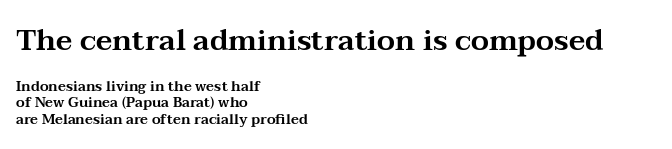
{"serif": "yes", "italic": "no", "width": "wide", "stroke_contrast": "medium", "x_height": "medium", "monospaced": "no", "underline": "no", "align": "left", "line_spacing_ratio": 1.19, "letter_spacing": "normal", "letter_spacing_em": 0.0, "larger_block": "first", "size_ratio": 2.07, "glyph_px": 29}
